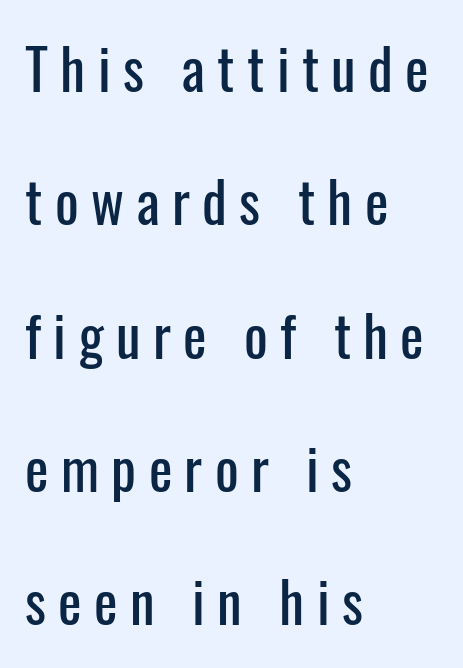
Q: Is the text italic (slanted)? A: No, it is upright.
Q: Is the typeface a serif or a sans-serif typeface? A: Sans-serif.
Q: Is the text underlined? A: No.
Q: How is the paragraph aligned? A: Left-aligned.
Q: Is the spacing between letters normal or unusually wide? A: Unusually wide.
Q: Is the spacing between lines tight, normal or loose? A: Loose.
Q: Width (condensed, normal, or wide)? A: Condensed.
Q: Stroke contrast? A: Low.
Q: x-height? A: Medium.
Q: Monospaced? A: No.
